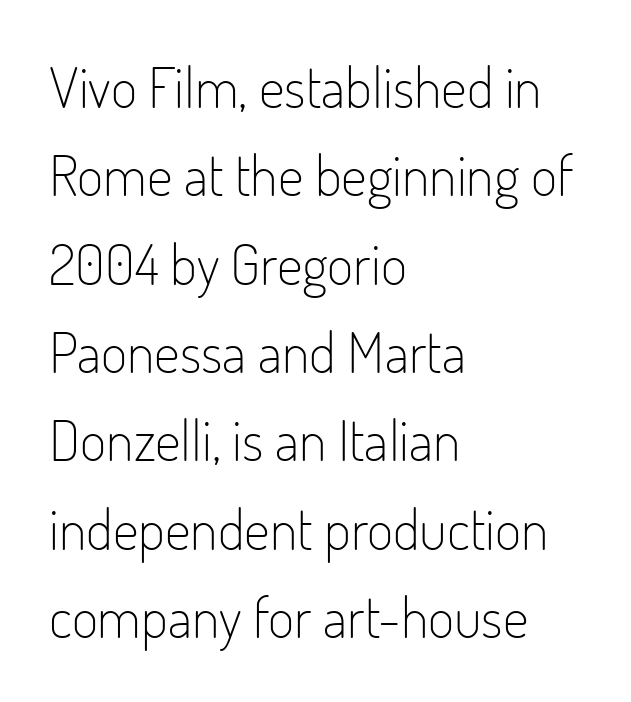
Character widths vary here, with narrow letters taking less room than wide ones. Observe the ordinary spacing: letters are neighbours, not strangers. Do the letters lean? They stand straight. The face used here is a sans, in the tradition of grotesques and geometrics.
